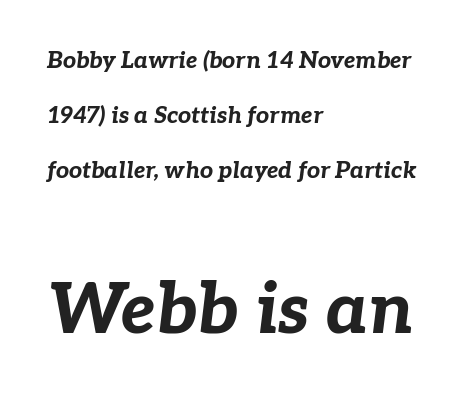
{"italic": "yes", "lean": "right", "slant_degrees": 7, "bold": "yes", "weight": "bold", "width": "normal", "stroke_contrast": "low", "x_height": "medium", "monospaced": "no", "underline": "no", "align": "left", "line_spacing": "loose", "line_spacing_ratio": 2.4, "letter_spacing": "normal", "letter_spacing_em": 0.0, "larger_block": "second", "size_ratio": 3.04, "glyph_px": 70}
